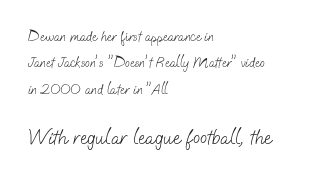
The text block is weighted toward the left margin, trailing off unevenly rightward. Characters follow at the spacing the type designer built in. The baseline area is clear. This layout puts the modest block above and the oversized block below. Counters stay open thanks to moderate or lighter strokes.
